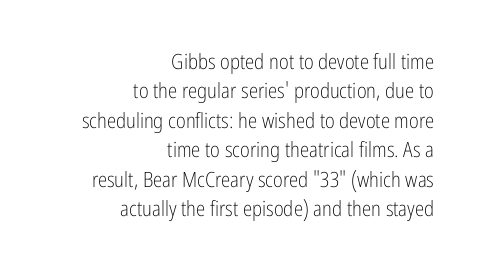
The string is rendered with underlining switched off. Tracking here is standard; glyphs follow each other at the usual distance. Upright lettering throughout. Visually the block forms a straight wall on the right and a jagged coastline on the left. Stems and bowls with no extra thickness — not bold.
